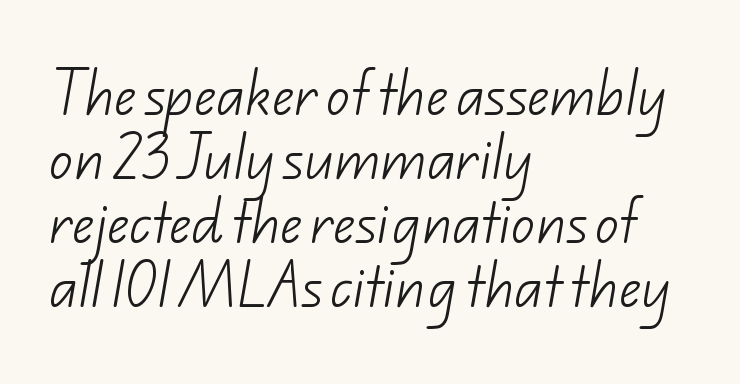
Q: Is the text bold? A: No.
Q: Is the typeface a serif or a sans-serif typeface? A: Sans-serif.
Q: Is the text underlined? A: No.
Q: How is the paragraph aligned? A: Left-aligned.
Q: Is the spacing between letters normal or unusually wide? A: Normal.
Q: Is the spacing between lines tight, normal or loose? A: Normal.
Q: Width (condensed, normal, or wide)? A: Normal.
Q: Stroke contrast? A: Low.
Q: x-height? A: Small.
Q: Monospaced? A: No.
